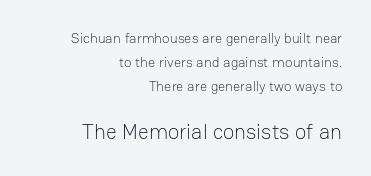
{"italic": "no", "bold": "no", "underline": "no", "align": "right", "line_spacing_ratio": 1.73, "letter_spacing": "normal", "letter_spacing_em": 0.0, "larger_block": "second", "size_ratio": 1.5, "glyph_px": 21}
